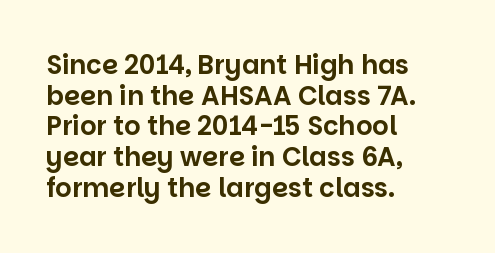
Tall strokes in this sample are plumb rather than angled. Default kerning and tracking; the words read as compact shapes. The space directly below the letters is spotless. Which margin do the lines hug? The left one — the right edge is uneven.
